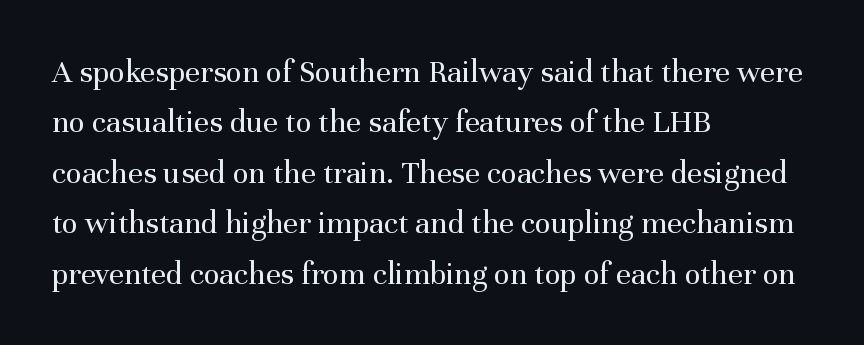
{"serif": "yes", "italic": "no", "bold": "no", "weight": "regular", "width": "normal", "stroke_contrast": "medium", "x_height": "medium", "monospaced": "no", "underline": "no", "align": "left", "line_spacing": "normal", "line_spacing_ratio": 1.53, "letter_spacing": "normal", "letter_spacing_em": 0.0, "glyph_px": 33}
